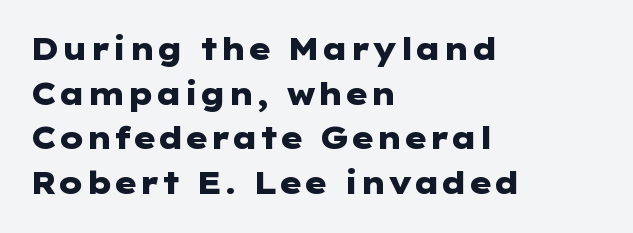
The image shows 30 px heavy, wide sans-serif type, upright; set left-aligned, normal line spacing (1.49x), normal letter spacing, not underlined; low stroke contrast and a medium x-height.
